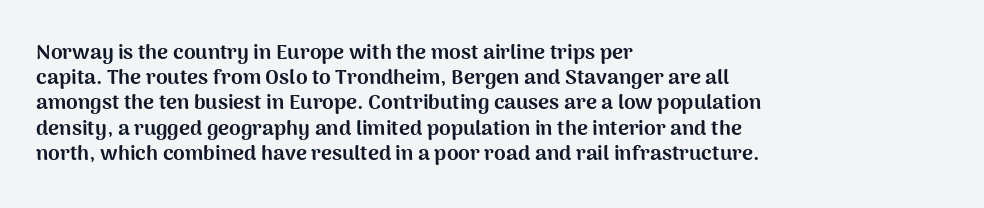
The image shows 21 px bold type, upright; set left-aligned, line spacing 1.2x, normal letter spacing, not underlined.
